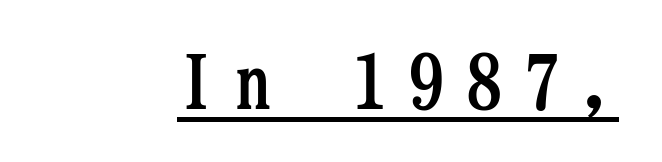
The face used here appears with an underline applied. How are the letters spaced? Widely, with obvious added tracking. When letters stand straight like this, we call the style roman or upright. Serifs: yes, visible at the terminals of the letterforms. A typesetter would call this monospace, since all characters share one set width. A full-strength bold gives these letters their thick strokes.
